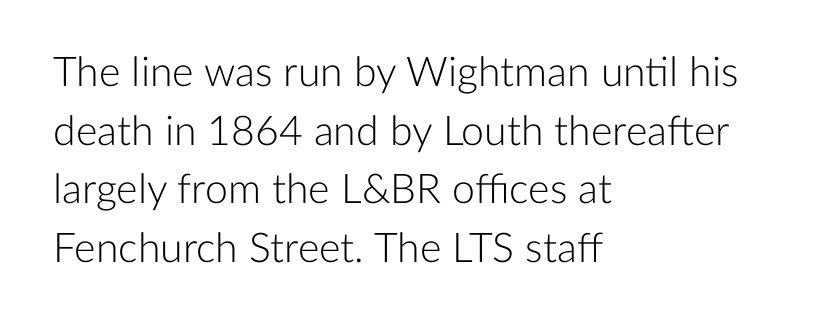
The image shows 41 px light sans-serif type, upright; set left-aligned, normal line spacing (1.43x), normal letter spacing, not underlined; low stroke contrast and a medium x-height.
